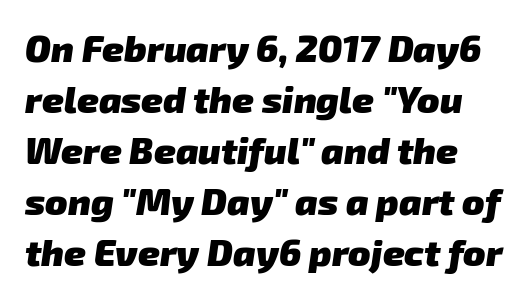
{"serif": "no", "bold": "yes", "weight": "heavy", "width": "normal", "stroke_contrast": "low", "x_height": "medium", "monospaced": "no", "underline": "no", "line_spacing": "normal", "line_spacing_ratio": 1.38, "letter_spacing": "normal", "letter_spacing_em": 0.0, "glyph_px": 37}
